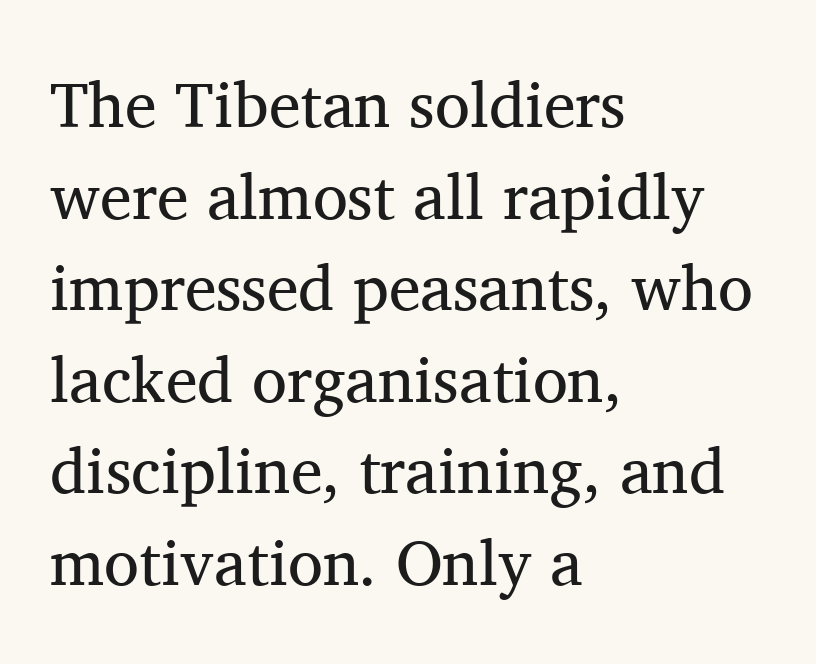
Does the type have serifs? Yes, each stem ends in a small foot. This is the regular roman posture of the typeface. Rows of type keep a routine distance in the vertical direction. No extra ink here — the face is not bold. Descenders are the only things crossing below the line.
